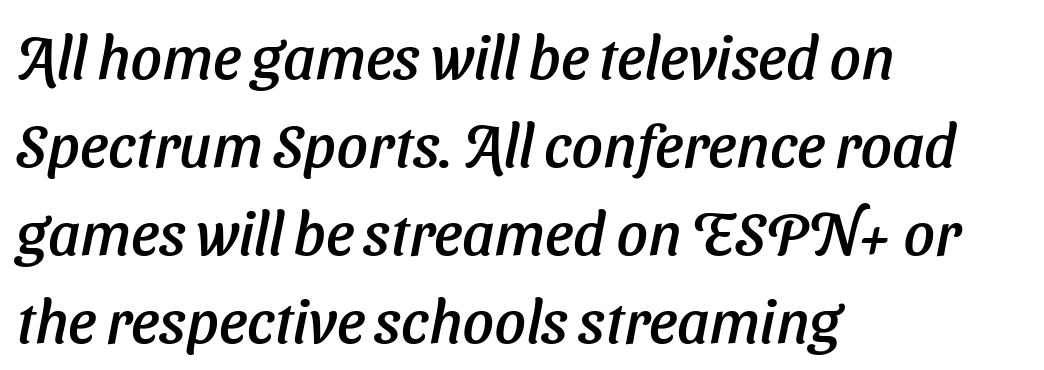
Bare-footed words on every line. In terms of leading, this rendering sits right in the middle. Does the lettering tilt? It does — this is italic. One-word summary of the alignment: left.
